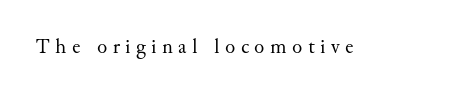
Weight: regular or lighter. Beneath every word, the page is bare. Does extra space separate the letters? Yes, quite a lot of it. Style check: upright.
